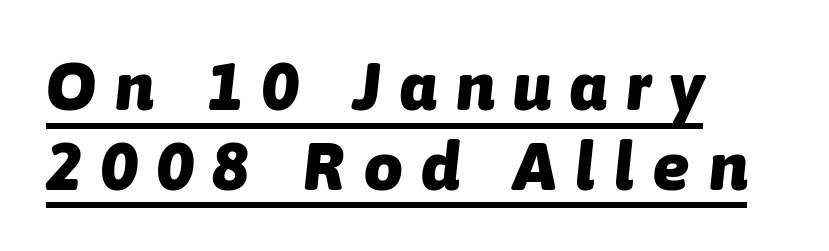
{"italic": "yes", "lean": "right", "slant_degrees": 6, "bold": "yes", "weight": "heavy", "width": "normal", "stroke_contrast": "low", "x_height": "medium", "monospaced": "no", "underline": "yes", "align": "left", "line_spacing_ratio": 1.17, "letter_spacing": "wide", "letter_spacing_em": 0.28, "glyph_px": 68}
